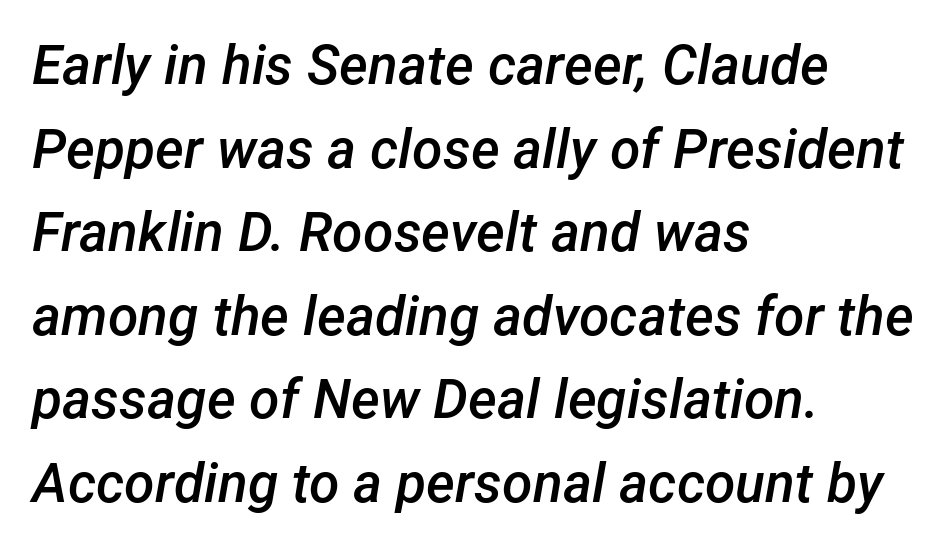
The letters are semibold — heavier than regular but short of a full bold. Is the block centered? No — it sits flush against the left margin. Just letters on the line, the space beneath them empty. There's an unmistakable incline to the writing here.
